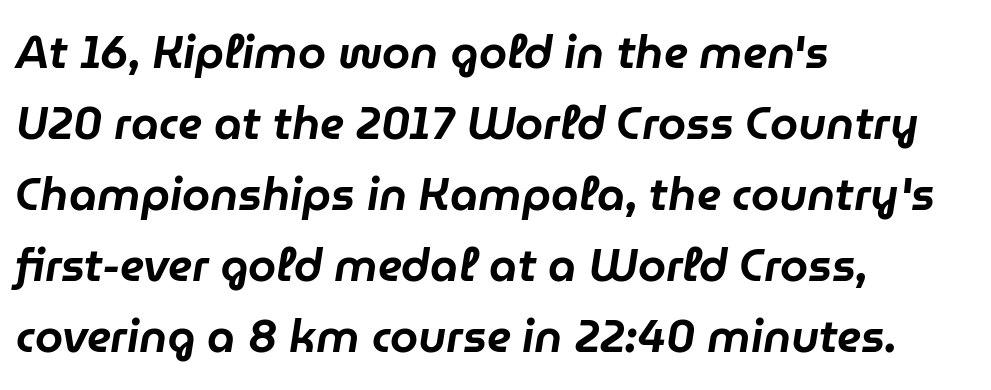
{"italic": "yes", "lean": "right", "slant_degrees": 9, "width": "normal", "stroke_contrast": "low", "x_height": "medium", "monospaced": "no", "underline": "no", "align": "left", "line_spacing": "normal", "line_spacing_ratio": 1.58, "letter_spacing": "normal", "letter_spacing_em": 0.0, "glyph_px": 45}
